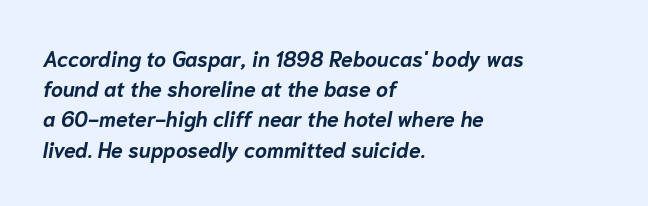
Q: Is the text bold? A: Yes.
Q: Is the text italic (slanted)? A: Yes, it leans right by about 10 degrees.
Q: Is the text underlined? A: No.
Q: How is the paragraph aligned? A: Left-aligned.
Q: Is the spacing between letters normal or unusually wide? A: Normal.
Q: Is the spacing between lines tight, normal or loose? A: Normal.
